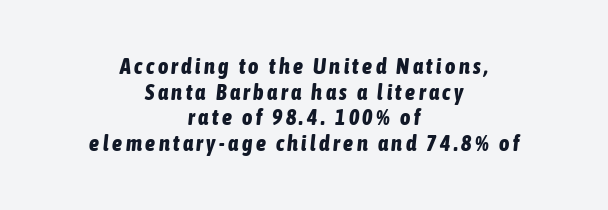
Q: Is the text bold? A: Yes.
Q: Is the text italic (slanted)? A: Yes, it leans right by about 6 degrees.
Q: Is the text underlined? A: No.
Q: How is the paragraph aligned? A: Centered.
